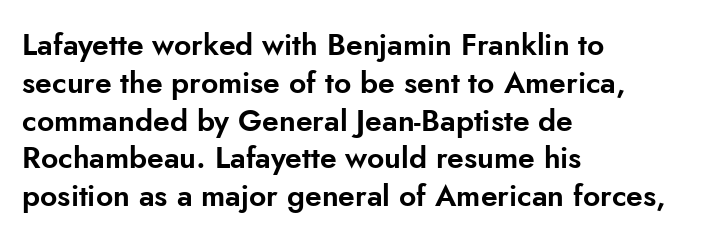
A typesetter would call this leading conventional body-copy spacing. The area under the type is left untouched. These lines are rendered in a variable-pitch font. The typography opts for an upright posture over an oblique one.
